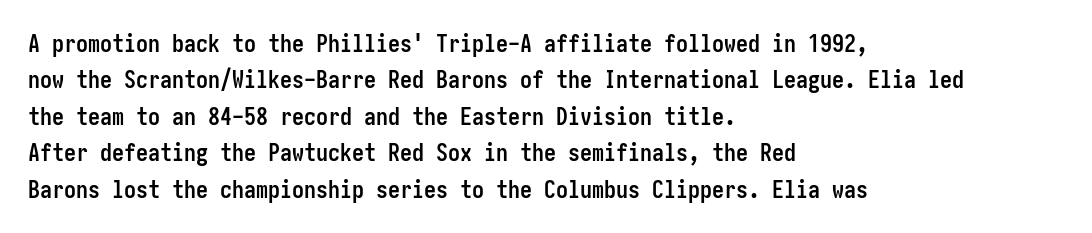
{"italic": "no", "bold": "yes", "underline": "no", "align": "left", "line_spacing": "normal", "line_spacing_ratio": 1.52, "letter_spacing": "normal", "letter_spacing_em": 0.0, "glyph_px": 24}
